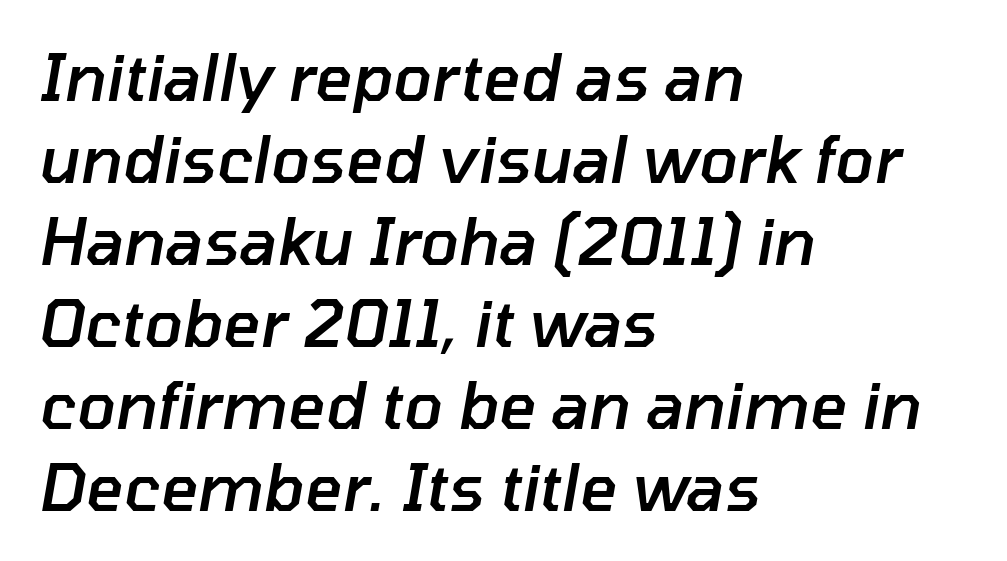
Q: Is the text bold? A: Semi-bold.
Q: Is the text italic (slanted)? A: Yes, it leans right by about 10 degrees.
Q: Is the text underlined? A: No.
Q: How is the paragraph aligned? A: Left-aligned.
Q: Is the spacing between letters normal or unusually wide? A: Normal.
Q: Is the spacing between lines tight, normal or loose? A: Normal.
Q: Width (condensed, normal, or wide)? A: Normal.
Q: Stroke contrast? A: Low.
Q: x-height? A: Medium.
Q: Monospaced? A: No.
